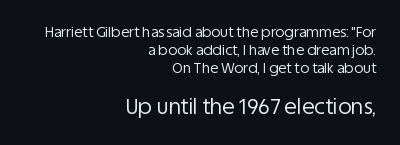
Does the lettering tilt? It doesn't — this is upright. Caption: multi-line text, flush right, ragged left. This rendering leaves character spacing at its baseline value. The passage shown is not underscored anywhere. The line-height multiplier appears to be the usual default.
